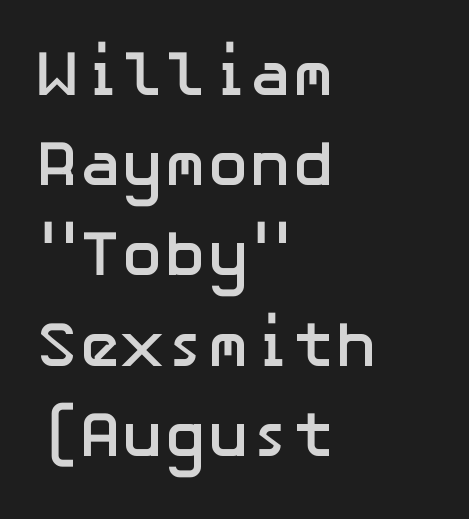
The baseline area is clear. I'd describe the lettering as bold — thick and assertive. Examine the stroke ends and you'll find no serifs. Layout note: lines flush left. Glyph-to-glyph distance matches everyday printed text. The letters stand upright; this is a roman face.
